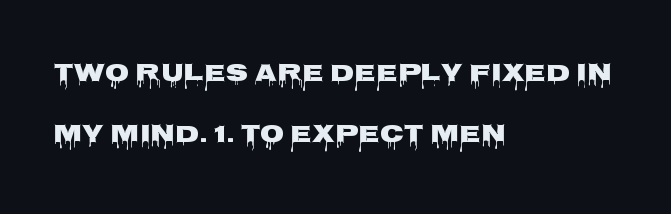
The image shows 25 px bold type, upright; set left-aligned, loose line spacing (2.46x), normal letter spacing, not underlined.
